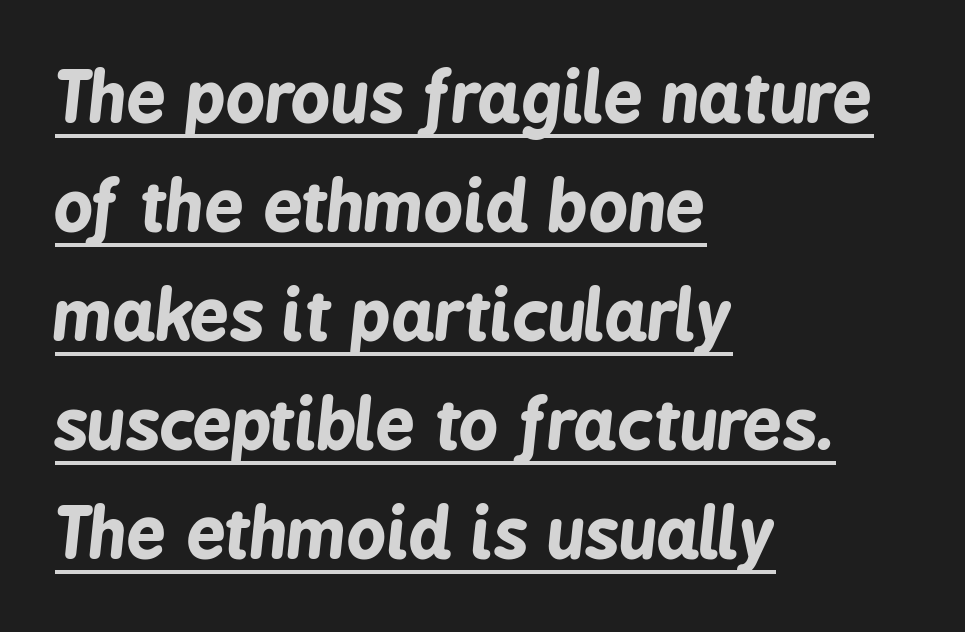
The image shows 69 px bold, condensed type, italic (leaning right); set left-aligned, normal line spacing (1.58x), normal letter spacing, underlined; low stroke contrast and a medium x-height.
